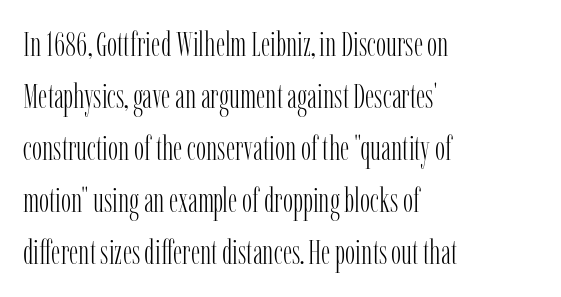
Q: Is the text bold? A: No.
Q: Is the text italic (slanted)? A: No, it is upright.
Q: Is the typeface a serif or a sans-serif typeface? A: Serif.
Q: Is the text underlined? A: No.
Q: How is the paragraph aligned? A: Left-aligned.
Q: Is the spacing between letters normal or unusually wide? A: Normal.
Q: Is the spacing between lines tight, normal or loose? A: Normal.
Q: Width (condensed, normal, or wide)? A: Condensed.
Q: Stroke contrast? A: Low.
Q: x-height? A: Medium.
Q: Monospaced? A: No.
